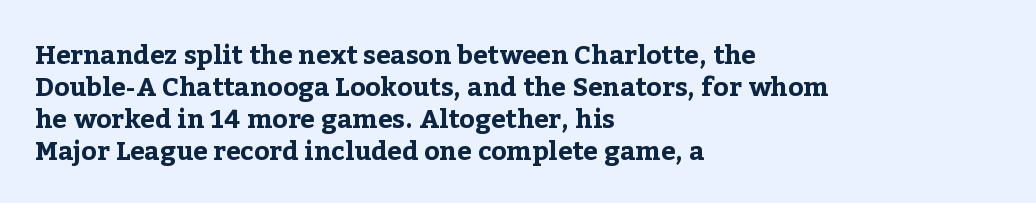
The image shows 26 px bold type, upright; set left-aligned, line spacing 1.23x, normal letter spacing, not underlined.
